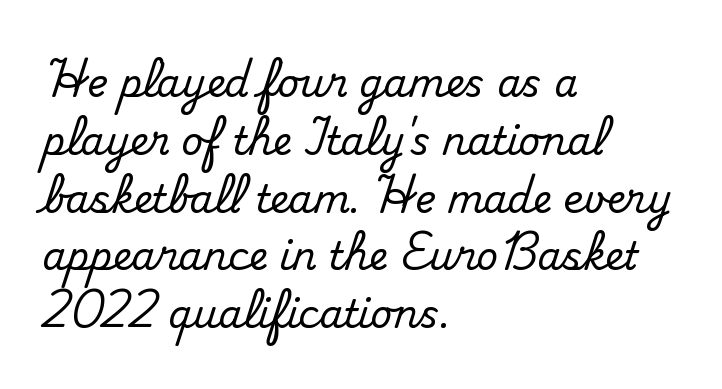
The image shows 38 px serif type; set left-aligned, normal line spacing (1.52x), normal letter spacing, not underlined; medium stroke contrast and a small x-height.
